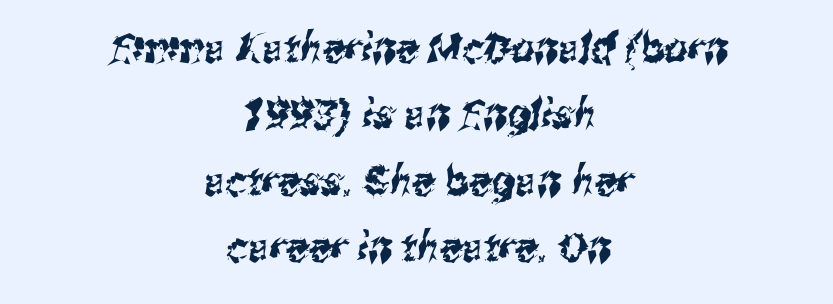
The setting favours the middle, as headings and verse often do. Does the leading feel generous? No, just average. Characters follow at the spacing the type designer built in. The specimen omits any rule beneath the text block's lines.
